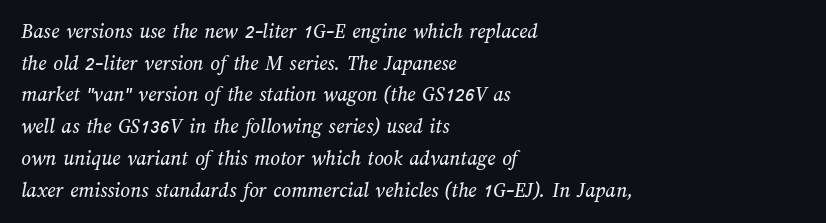
Between one letter and the next there's only the usual sliver of space. Casual observation: everything's shoved over to the left. The area under the type is left untouched. What's the leading like? Ordinary, nothing unusual.
